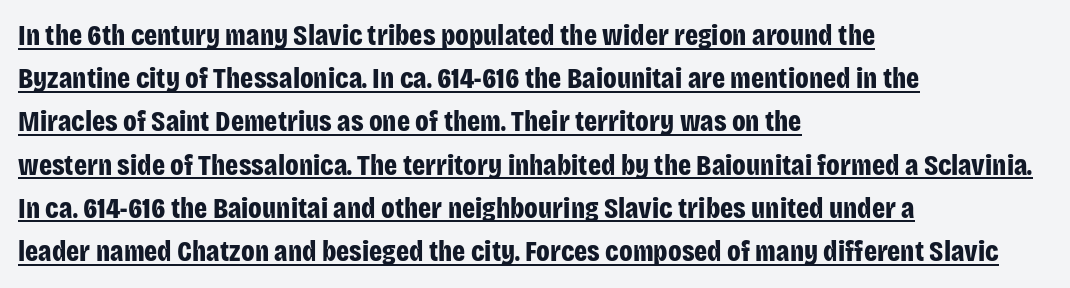
{"serif": "no", "italic": "no", "bold": "yes", "weight": "bold", "width": "condensed", "stroke_contrast": "low", "x_height": "large", "monospaced": "no", "underline": "yes", "align": "left", "line_spacing": "normal", "line_spacing_ratio": 1.49, "letter_spacing": "normal", "letter_spacing_em": 0.0, "glyph_px": 29}
